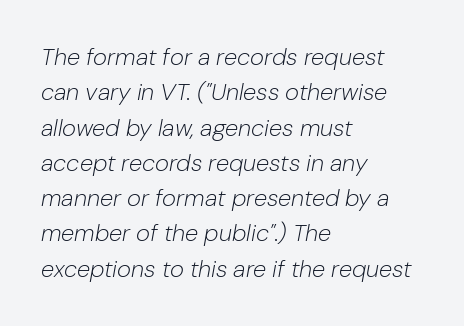
Q: Is the text bold? A: No.
Q: Is the text italic (slanted)? A: Yes, it leans right by about 10 degrees.
Q: Is the text underlined? A: No.
Q: How is the paragraph aligned? A: Left-aligned.
Q: Is the spacing between letters normal or unusually wide? A: Normal.
Q: Is the spacing between lines tight, normal or loose? A: Normal.
